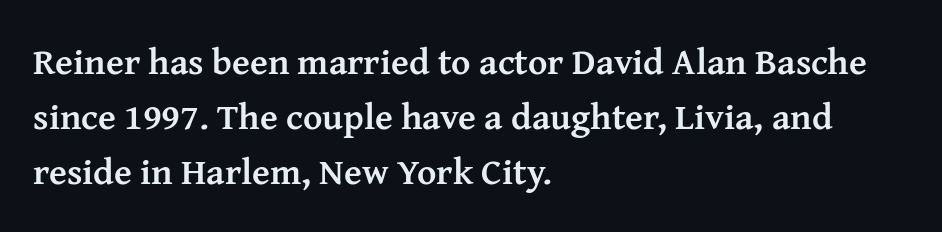
Q: Is the text bold? A: Yes.
Q: Is the text italic (slanted)? A: No, it is upright.
Q: Is the typeface a serif or a sans-serif typeface? A: Serif.
Q: Is the text underlined? A: No.
Q: How is the paragraph aligned? A: Left-aligned.
Q: Is the spacing between letters normal or unusually wide? A: Normal.
Q: Is the spacing between lines tight, normal or loose? A: Normal.
Q: Width (condensed, normal, or wide)? A: Normal.
Q: Stroke contrast? A: Medium.
Q: x-height? A: Medium.
Q: Monospaced? A: No.
